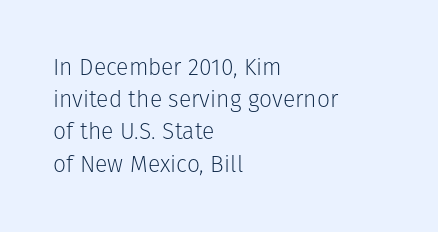
{"italic": "no", "bold": "no", "underline": "no", "align": "left", "line_spacing": "normal", "line_spacing_ratio": 1.4, "letter_spacing": "normal", "letter_spacing_em": 0.0, "glyph_px": 23}
